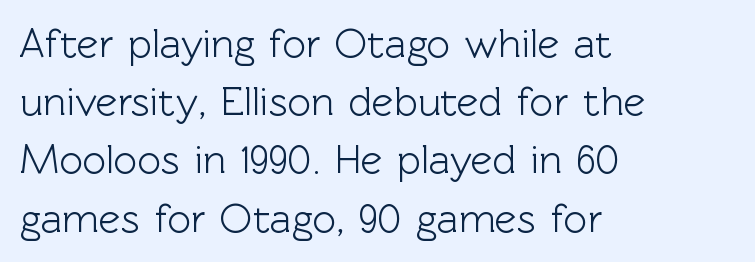
{"serif": "no", "italic": "no", "width": "normal", "x_height": "medium", "monospaced": "no", "underline": "no", "align": "left", "line_spacing": "normal", "line_spacing_ratio": 1.42, "letter_spacing": "normal", "letter_spacing_em": 0.0, "glyph_px": 41}
